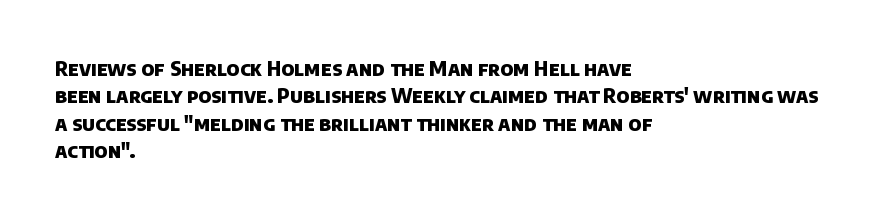
Q: Is the text bold? A: Yes.
Q: Is the text underlined? A: No.
Q: How is the paragraph aligned? A: Left-aligned.
Q: Is the spacing between letters normal or unusually wide? A: Normal.
Q: Is the spacing between lines tight, normal or loose? A: Normal.
